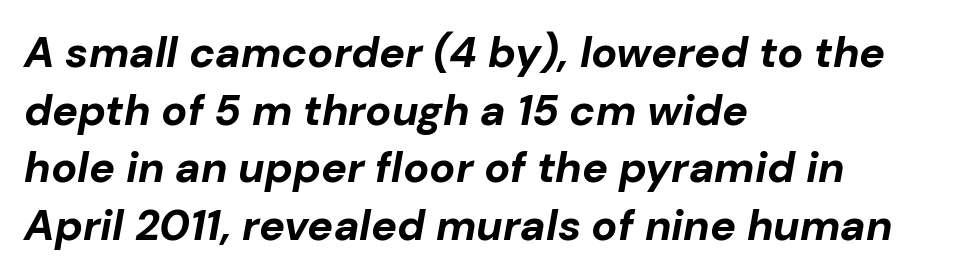
Q: Is the text bold? A: Yes.
Q: Is the text italic (slanted)? A: Yes, it leans right by about 10 degrees.
Q: Is the text underlined? A: No.
Q: How is the paragraph aligned? A: Left-aligned.
Q: Is the spacing between letters normal or unusually wide? A: Normal.
Q: Is the spacing between lines tight, normal or loose? A: Normal.
Q: Width (condensed, normal, or wide)? A: Normal.
Q: Stroke contrast? A: Low.
Q: x-height? A: Medium.
Q: Monospaced? A: No.
